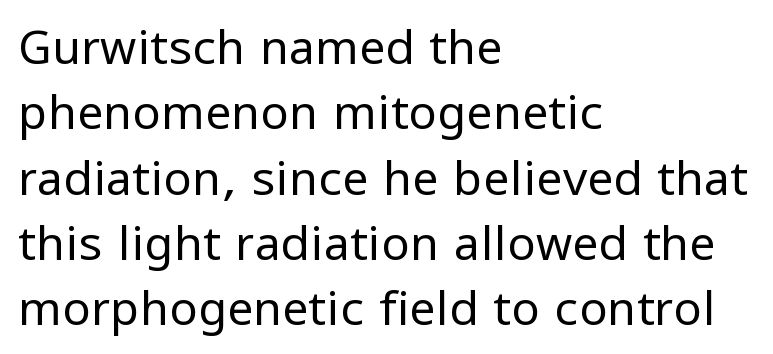
Q: Is the text bold? A: No.
Q: Is the text italic (slanted)? A: No, it is upright.
Q: Is the typeface a serif or a sans-serif typeface? A: Sans-serif.
Q: Is the text underlined? A: No.
Q: How is the paragraph aligned? A: Left-aligned.
Q: Is the spacing between letters normal or unusually wide? A: Normal.
Q: Is the spacing between lines tight, normal or loose? A: Normal.
Q: Width (condensed, normal, or wide)? A: Normal.
Q: Stroke contrast? A: Low.
Q: x-height? A: Medium.
Q: Monospaced? A: No.
